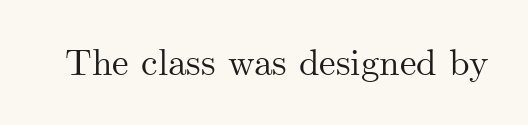
The image shows 37 px serif type, upright; set normal letter spacing, not underlined; medium stroke contrast and a small x-height.
